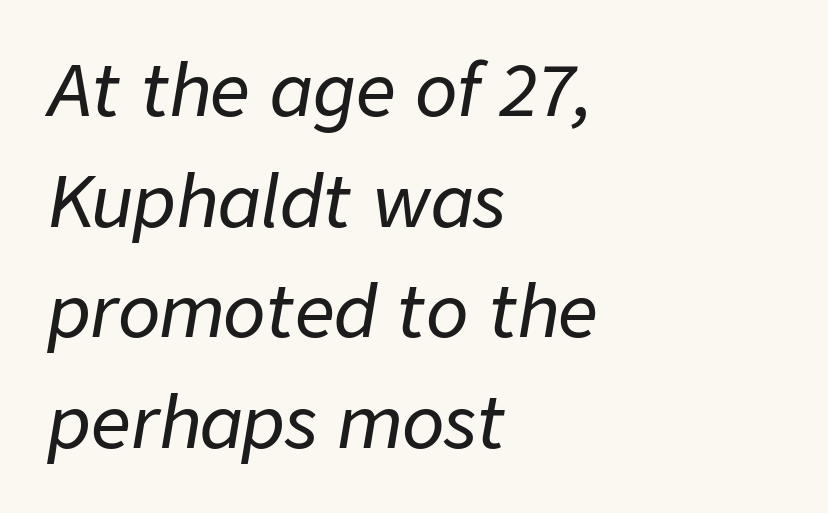
A bare baseline throughout the passage. A typesetter would call this proportional, since set widths differ per character. Horizontal alignment here is leftward, the default for most running prose. The gaps between neighbouring characters are ordinary and unremarkable. Evenly set lines give the paragraph a standard silhouette. An italicized treatment has been applied to the whole sample.
